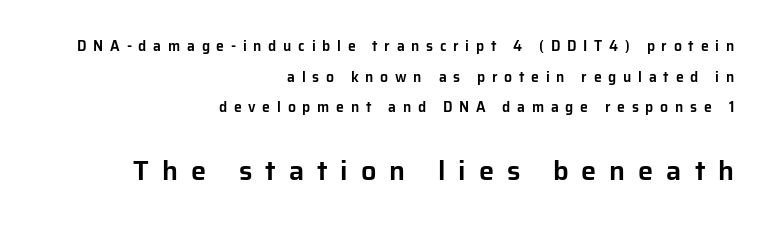
The image shows 27 px text type, upright; set right-aligned, loose line spacing (2.19x), unusually wide letter spacing (+0.48 em), not underlined; the second (bottom) block is 1.93x larger.
